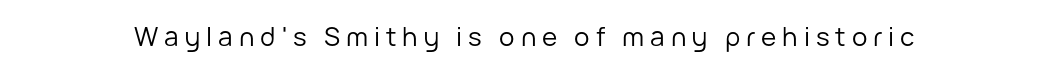
A typesetter would call this heavily tracked-out type. The font sits on the lighter half of the weight spectrum, regular included. Check the space under the baseline: it is left empty. The lettering holds an erect, upright posture throughout.
